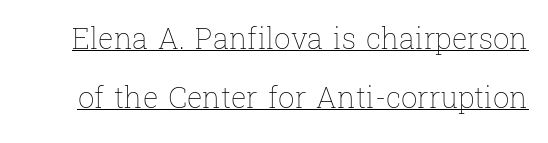
The string is rendered with underlining switched on. Varying glyph widths throughout — classic text-font behaviour. The strokes are not fattened; the text isn't bold. Characters follow at the spacing the type designer built in.
